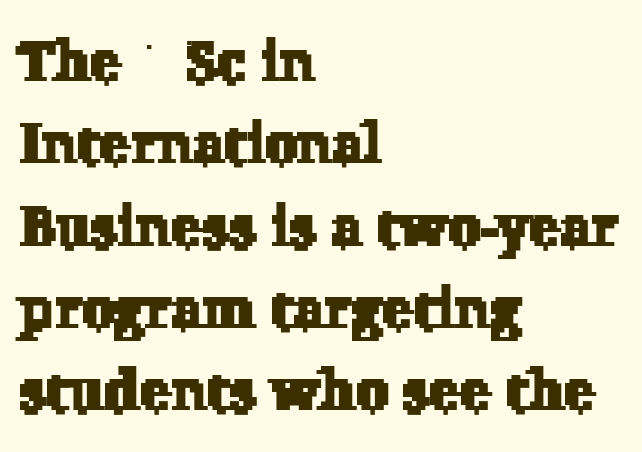
{"serif": "yes", "width": "normal", "stroke_contrast": "low", "x_height": "medium", "monospaced": "no", "underline": "no", "align": "left", "line_spacing": "normal", "line_spacing_ratio": 1.42, "letter_spacing": "normal", "letter_spacing_em": 0.0, "glyph_px": 58}
